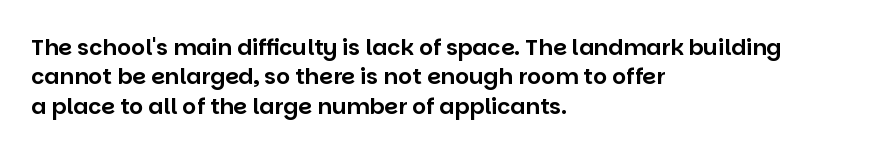
The image shows 22 px text type, upright; set left-aligned, normal line spacing (1.33x), normal letter spacing, not underlined.
